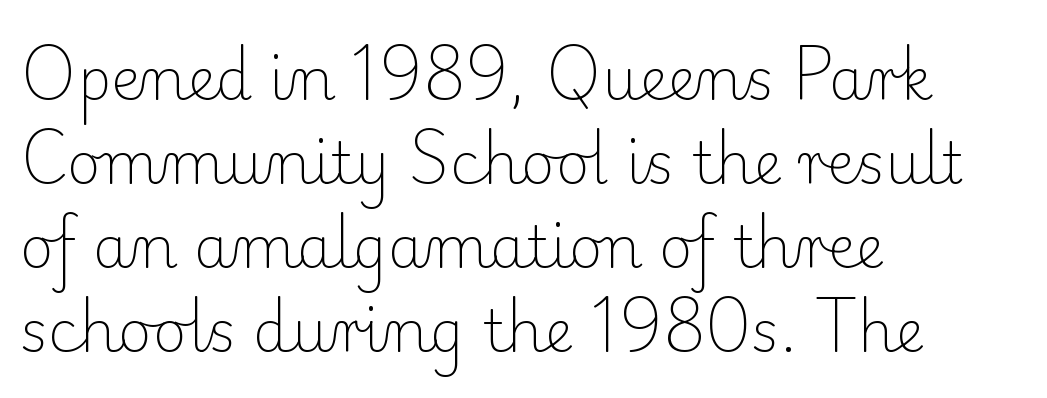
Q: Is the text bold? A: No.
Q: Is the text italic (slanted)? A: No, it is upright.
Q: Is the typeface a serif or a sans-serif typeface? A: Serif.
Q: Is the text underlined? A: No.
Q: How is the paragraph aligned? A: Left-aligned.
Q: Is the spacing between letters normal or unusually wide? A: Normal.
Q: Is the spacing between lines tight, normal or loose? A: Normal.
Q: Width (condensed, normal, or wide)? A: Normal.
Q: Stroke contrast? A: Low.
Q: x-height? A: Small.
Q: Monospaced? A: No.
